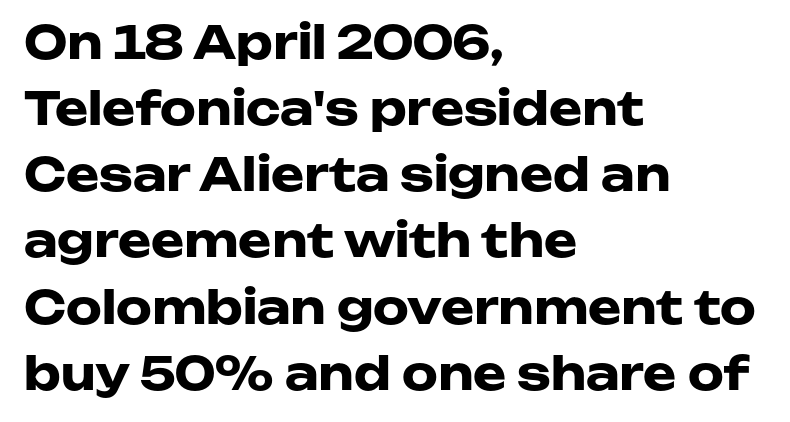
{"serif": "no", "italic": "no", "bold": "yes", "weight": "heavy", "width": "wide", "stroke_contrast": "low", "x_height": "medium", "monospaced": "no", "underline": "no", "align": "left", "line_spacing": "normal", "line_spacing_ratio": 1.47, "letter_spacing": "normal", "letter_spacing_em": 0.0, "glyph_px": 45}
